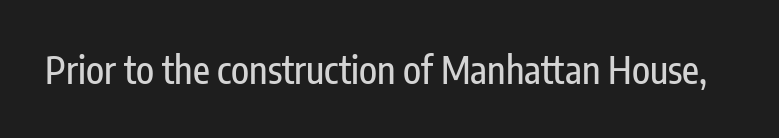
Q: Is the text italic (slanted)? A: No, it is upright.
Q: Is the typeface a serif or a sans-serif typeface? A: Sans-serif.
Q: Is the text underlined? A: No.
Q: Is the spacing between letters normal or unusually wide? A: Normal.
Q: Width (condensed, normal, or wide)? A: Condensed.
Q: Stroke contrast? A: Low.
Q: x-height? A: Medium.
Q: Monospaced? A: No.
